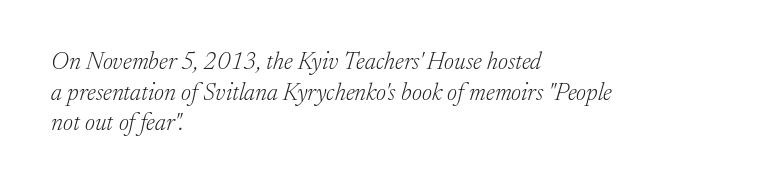
{"italic": "yes", "lean": "right", "slant_degrees": 17, "bold": "no", "underline": "no", "align": "left", "line_spacing": "normal", "line_spacing_ratio": 1.28, "letter_spacing": "normal", "letter_spacing_em": 0.0, "glyph_px": 24}
